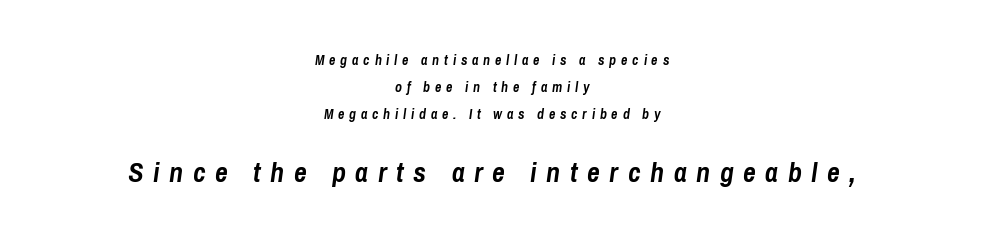
The image shows 28 px semibold, condensed type, italic (leaning right); set centered, loose line spacing (1.92x), unusually wide letter spacing (+0.34 em), not underlined; the second (bottom) block is 2.0x larger; low stroke contrast and a medium x-height.
